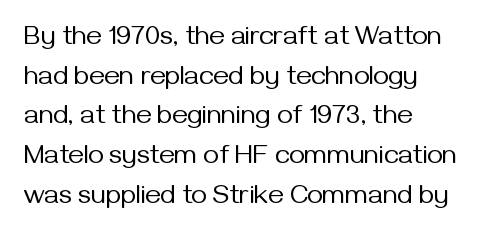
Q: Is the text bold? A: No.
Q: Is the text italic (slanted)? A: No, it is upright.
Q: Is the text underlined? A: No.
Q: How is the paragraph aligned? A: Left-aligned.
Q: Is the spacing between letters normal or unusually wide? A: Normal.
Q: Is the spacing between lines tight, normal or loose? A: Normal.
